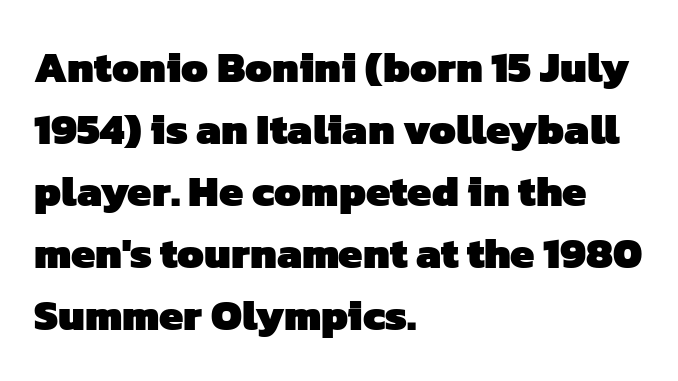
The image shows 43 px heavy sans-serif type; set left-aligned, normal line spacing (1.44x), normal letter spacing, not underlined; low stroke contrast and a medium x-height.
